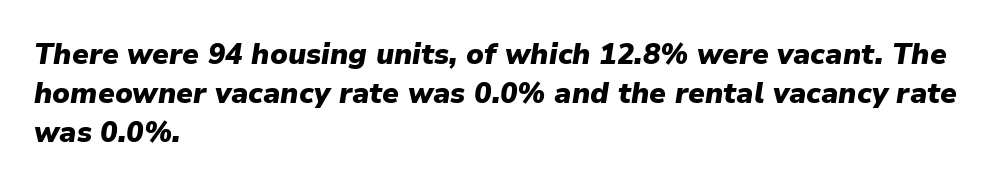
Q: Is the text bold? A: Yes.
Q: Is the text italic (slanted)? A: Yes, it leans right by about 9 degrees.
Q: Is the text underlined? A: No.
Q: How is the paragraph aligned? A: Left-aligned.
Q: Is the spacing between letters normal or unusually wide? A: Normal.
Q: Is the spacing between lines tight, normal or loose? A: Normal.
Q: Width (condensed, normal, or wide)? A: Normal.
Q: Stroke contrast? A: Low.
Q: x-height? A: Medium.
Q: Monospaced? A: No.
